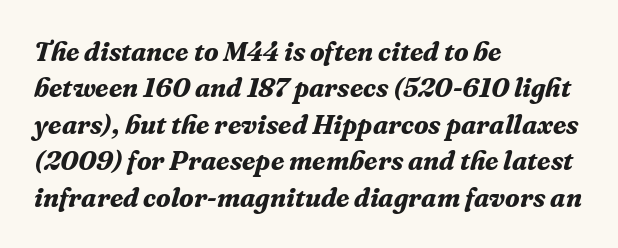
The image shows 27 px bold type, italic (leaning right); set left-aligned, normal line spacing (1.35x), normal letter spacing, not underlined.
